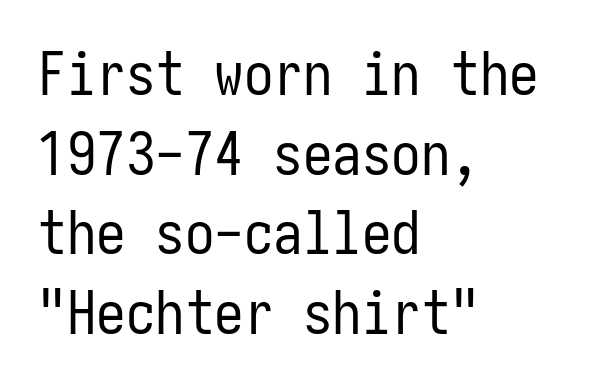
The image shows 59 px regular-weight, condensed sans-serif type, upright; set left-aligned, normal line spacing (1.35x), normal letter spacing, not underlined; low stroke contrast and a medium x-height.
